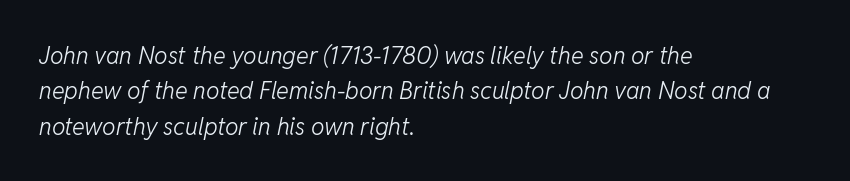
{"italic": "yes", "lean": "right", "slant_degrees": 11, "bold": "no", "underline": "no", "align": "left", "line_spacing": "normal", "line_spacing_ratio": 1.47, "letter_spacing": "normal", "letter_spacing_em": 0.0, "glyph_px": 24}
